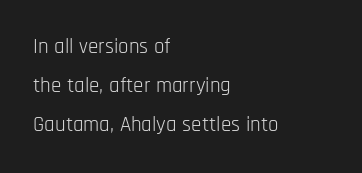
Caption: standard tracking, unaltered. The gap between lines stays unmarked. Does the lettering tilt? It doesn't — this is upright. Stroke thickness stays within the range of a standard reading face or lighter. Left-aligned paragraph, ragged on the right.
